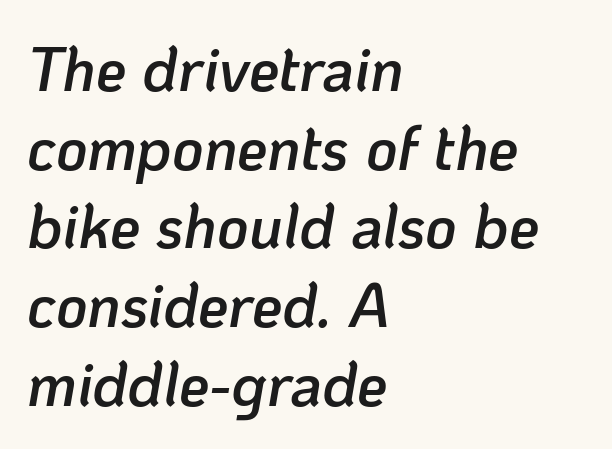
{"italic": "yes", "lean": "right", "slant_degrees": 10, "bold": "semi", "weight": "semibold", "width": "normal", "stroke_contrast": "low", "x_height": "medium", "monospaced": "no", "underline": "no", "align": "left", "line_spacing": "normal", "line_spacing_ratio": 1.29, "letter_spacing": "normal", "letter_spacing_em": 0.0, "glyph_px": 61}
